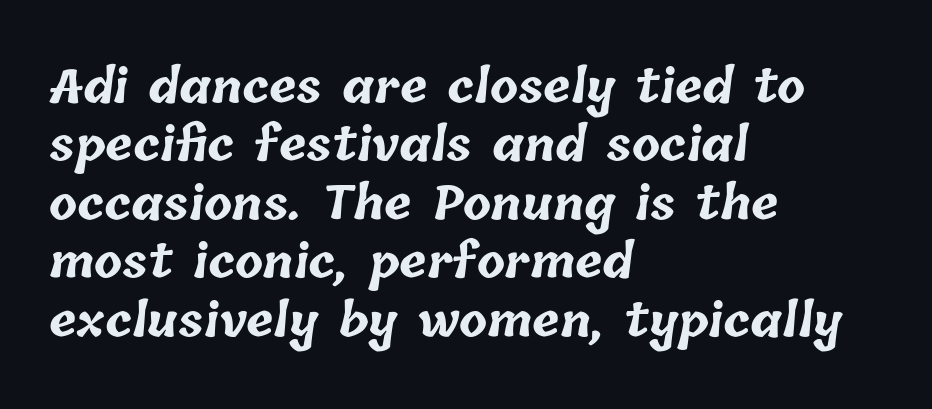
The designer left line spacing at the default. Rule under the text: the space is simply empty. Caption: multi-line text, flush left, ragged right. The strokes are fattened all the way to bold. The rendering keeps characters at their native spacing.
